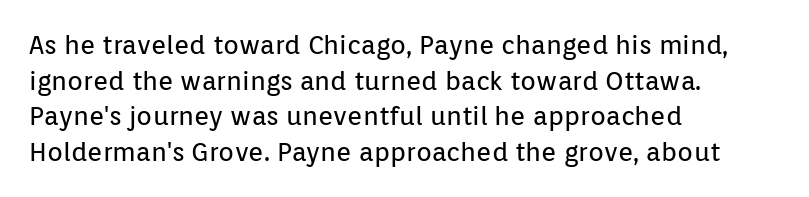
The line texture is even and compact thanks to regular tracking. Honestly, the row spacing looks completely unremarkable. Every row of glyphs begins at an identical x-position on the left. The letters stand straight up with perfectly vertical stems. Stroke thickness stays within the range of a standard reading face or lighter. Unmarked baselines from the first word to the last.
